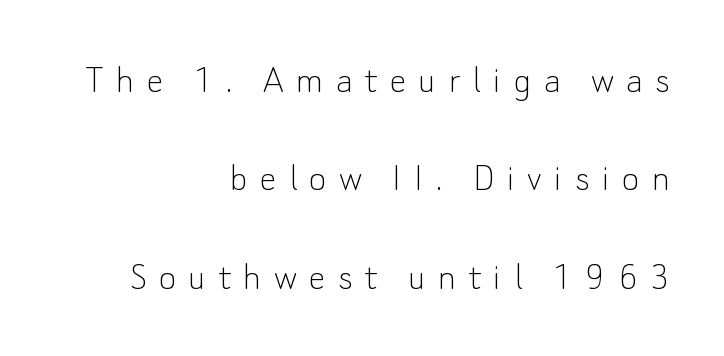
{"serif": "no", "italic": "no", "bold": "no", "weight": "thin", "width": "normal", "stroke_contrast": "low", "x_height": "small", "monospaced": "no", "underline": "no", "align": "right", "line_spacing": "loose", "line_spacing_ratio": 2.34, "letter_spacing": "wide", "letter_spacing_em": 0.29, "glyph_px": 42}
